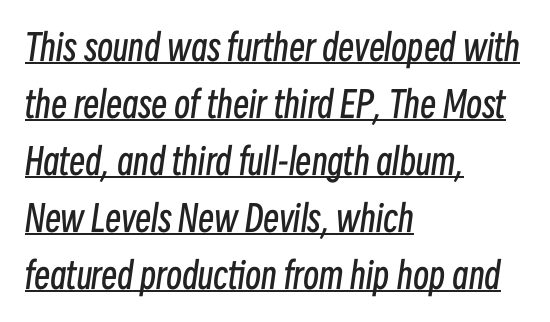
The image shows 36 px regular-weight, condensed type, italic (leaning right); set left-aligned, normal line spacing (1.58x), normal letter spacing, underlined; low stroke contrast and a medium x-height.
